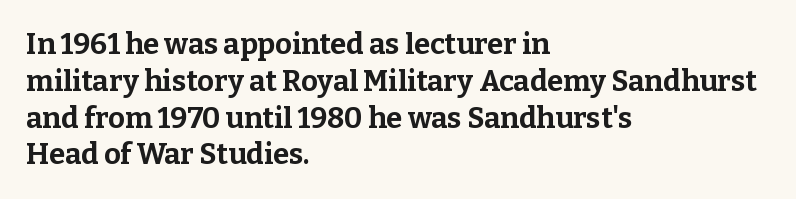
{"serif": "yes", "italic": "no", "bold": "yes", "weight": "bold", "width": "normal", "stroke_contrast": "low", "x_height": "medium", "monospaced": "no", "underline": "no", "align": "left", "line_spacing": "normal", "line_spacing_ratio": 1.27, "letter_spacing": "normal", "letter_spacing_em": 0.0, "glyph_px": 29}
